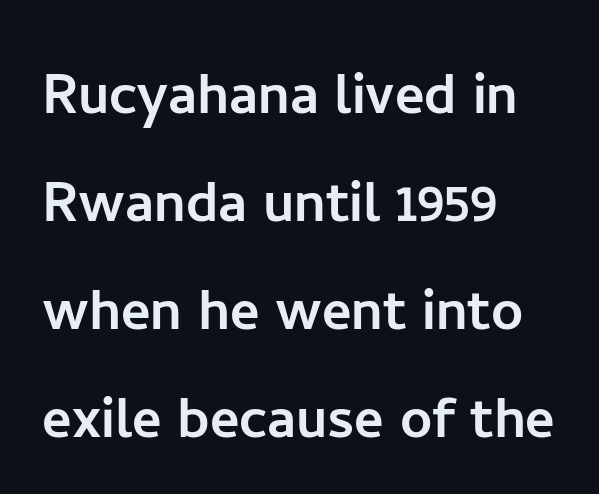
Ascenders rise straight up at ninety degrees. The baseline area is clear. The lines sit at an ordinary, default distance from one another. Proportional: the letters do not fall into vertical columns. Examine the stroke ends and you'll find no serifs. Short and long lines alike share a common starting point at left.
